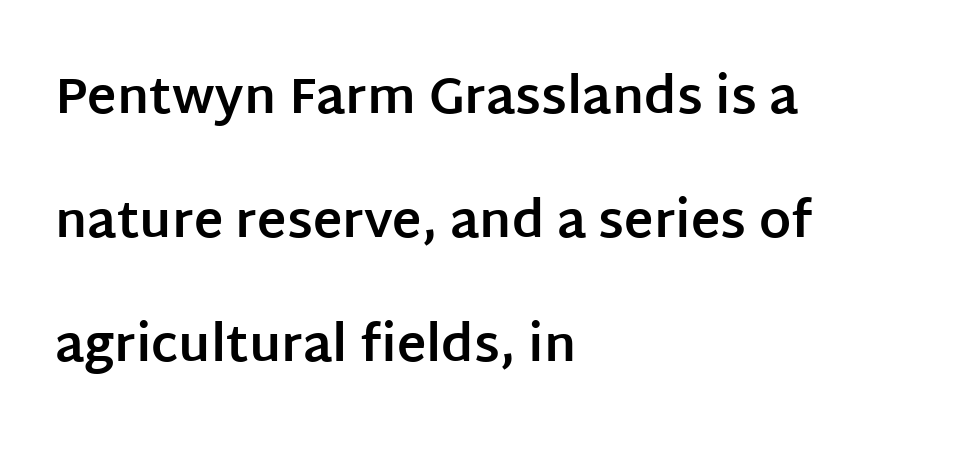
{"serif": "no", "italic": "no", "bold": "yes", "weight": "bold", "width": "normal", "stroke_contrast": "low", "x_height": "large", "monospaced": "no", "underline": "no", "align": "left", "line_spacing": "loose", "line_spacing_ratio": 2.48, "letter_spacing": "normal", "letter_spacing_em": 0.0, "glyph_px": 50}
